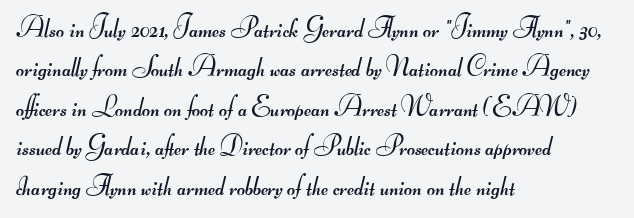
The image shows 28 px regular-weight, wide sans-serif type; set left-aligned, normal line spacing (1.41x), normal letter spacing, not underlined; medium stroke contrast.
